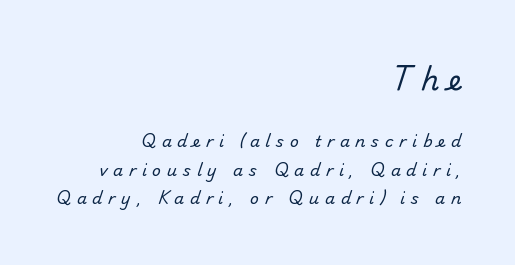
This reads as an unemphasized weight, regular at the heaviest. Is this a fixed-width face? No — the glyphs have proportional, varying widths. Caption: expanded tracking, letters set apart. A bare baseline throughout the passage.
